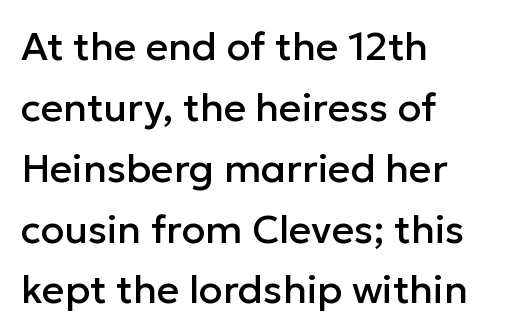
{"serif": "no", "italic": "no", "width": "normal", "stroke_contrast": "low", "x_height": "medium", "monospaced": "no", "underline": "no", "align": "left", "line_spacing": "normal", "line_spacing_ratio": 1.56, "letter_spacing": "normal", "letter_spacing_em": 0.0, "glyph_px": 39}
